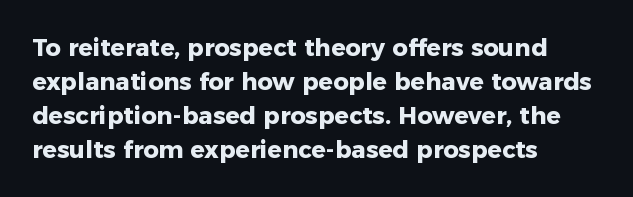
Q: Is the text bold? A: Yes.
Q: Is the text italic (slanted)? A: No, it is upright.
Q: Is the text underlined? A: No.
Q: How is the paragraph aligned? A: Left-aligned.
Q: Is the spacing between letters normal or unusually wide? A: Normal.
Q: Is the spacing between lines tight, normal or loose? A: Normal.
